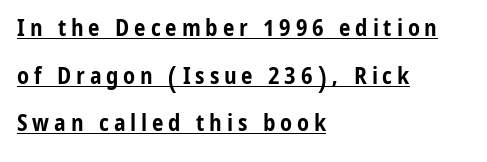
Reading down the block, your eye returns to a fixed left position each line. You can tell it's not italic because the verticals are truly vertical. The passage shown has open, widely tracked lettering throughout. Loosely led — the rows are spread out. The rendering uses the underline text-decoration. Heavy, bold letterforms.
